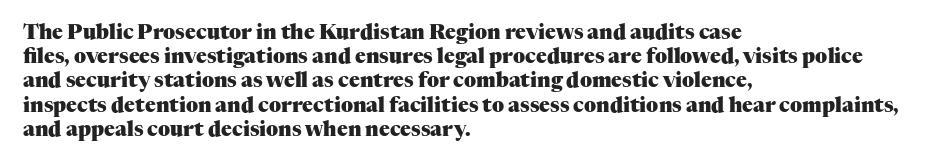
Descenders hang freely into open space. The paragraph has a hard left edge and a soft right edge. It's the straight-up-and-down kind of type. Observe the ordinary spacing: letters are neighbours, not strangers. Weight check: bold — yes, fully.
